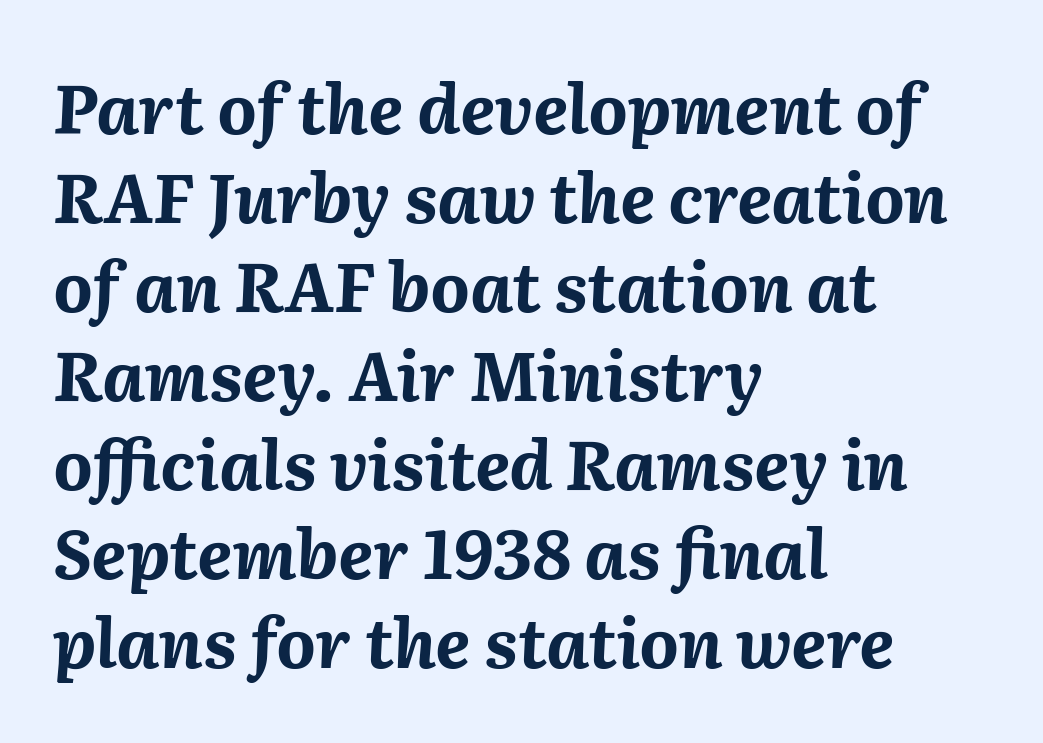
{"italic": "yes", "lean": "right", "slant_degrees": 2, "bold": "yes", "weight": "bold", "width": "normal", "stroke_contrast": "medium", "x_height": "medium", "monospaced": "no", "underline": "no", "align": "left", "line_spacing": "normal", "line_spacing_ratio": 1.31, "letter_spacing": "normal", "letter_spacing_em": 0.0, "glyph_px": 68}
